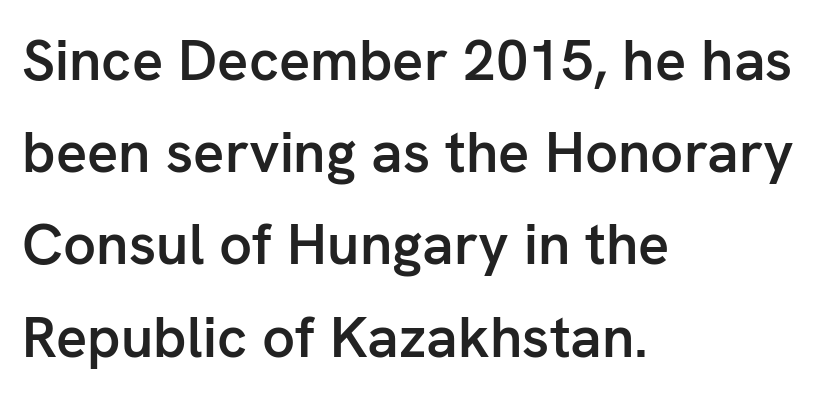
Which margin do the lines hug? The left one — the right edge is uneven. This sample has the flowing, uneven cadence of proportional lettering. Has an underline been added? It has not. This is the regular roman posture of the typeface. This rendering employs a face without finishing strokes, i.e., a sans-serif.
